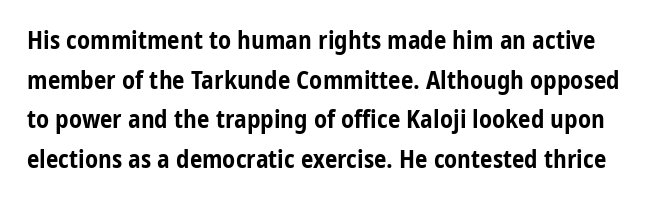
{"italic": "no", "bold": "yes", "underline": "no", "line_spacing": "normal", "line_spacing_ratio": 1.59, "letter_spacing": "normal", "letter_spacing_em": 0.0, "glyph_px": 25}
